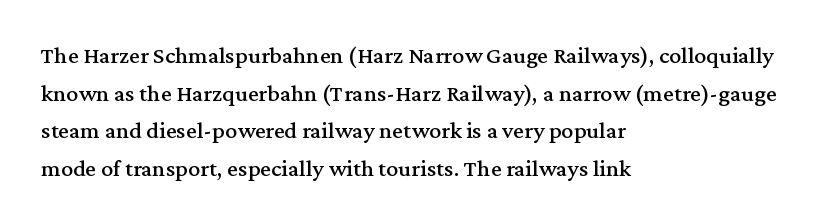
Students, observe: this is what conventionally led text looks like. When letters stand straight like this, we call the style roman or upright. Horizontally, the lines are justified to the leading edge only. The type is set solid horizontally, with unmodified tracking. The baseline area is clear.
